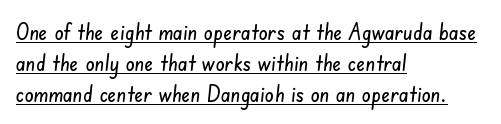
The image shows 23 px text type; set left-aligned, normal line spacing (1.34x), normal letter spacing, underlined.
